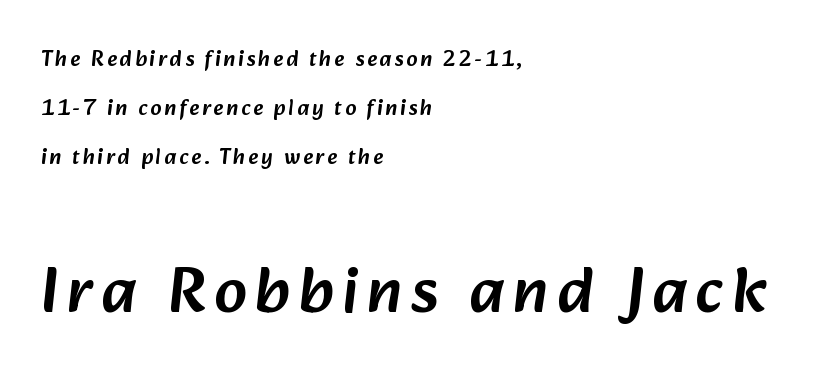
Is this a fixed-width face? No — the glyphs have proportional, varying widths. Block two is the big one; block one sits smaller above it. In terms of leading, this rendering errs on the spacious side. Examine the stroke ends and you'll find no serifs. The foot of each line stays bare and open.
